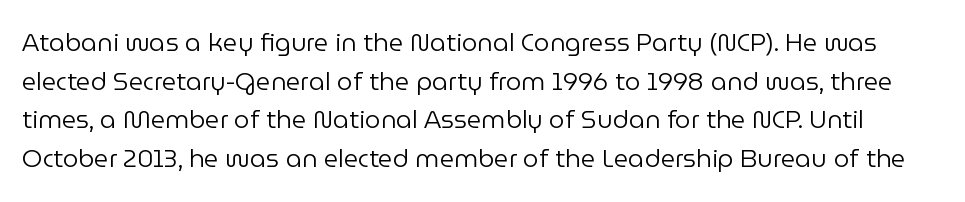
Q: Is the text bold? A: No.
Q: Is the text italic (slanted)? A: No, it is upright.
Q: Is the text underlined? A: No.
Q: Is the spacing between letters normal or unusually wide? A: Normal.
Q: Is the spacing between lines tight, normal or loose? A: Normal.
